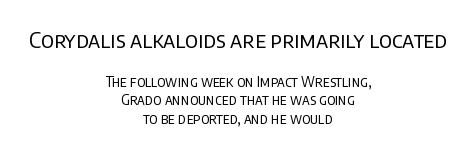
{"italic": "no", "bold": "no", "underline": "no", "align": "center", "line_spacing": "normal", "line_spacing_ratio": 1.33, "letter_spacing": "normal", "letter_spacing_em": 0.0, "larger_block": "first", "size_ratio": 1.57, "glyph_px": 22}
